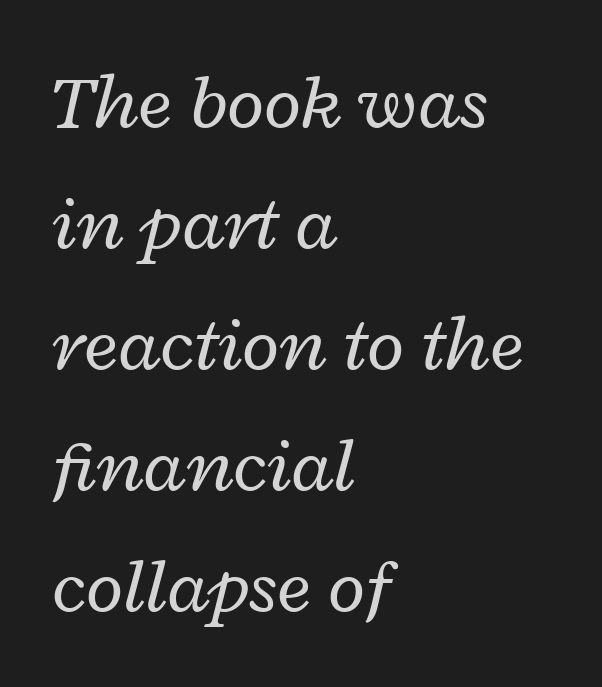
{"italic": "yes", "lean": "right", "slant_degrees": 12, "bold": "no", "weight": "regular", "width": "wide", "stroke_contrast": "low", "x_height": "medium", "monospaced": "no", "underline": "no", "align": "left", "line_spacing": "normal", "line_spacing_ratio": 1.57, "letter_spacing": "normal", "letter_spacing_em": 0.0, "glyph_px": 77}
